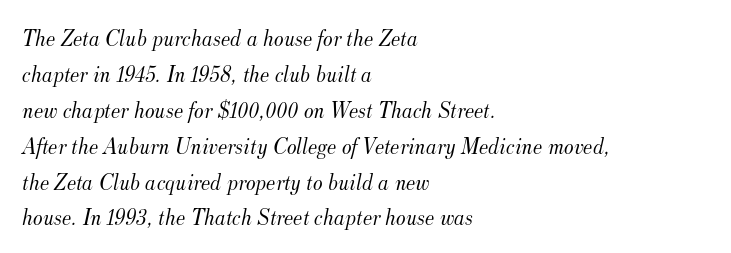
Successive baselines arrive at the customary interval. Only glyphs here, with clear space below each row. Weight: not bold — regular or lighter. The line texture is even and compact thanks to regular tracking. The paragraph has a hard left edge and a soft right edge. Slanted lettering throughout.
